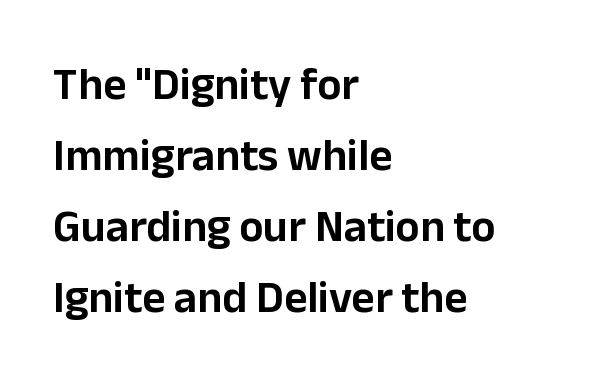
The rendering uses natural spacing where letterforms have individual widths. These lines keep a tight, regular rhythm from letter to letter. The designer left line spacing at the default. Italic: no, the glyphs are upright roman.
